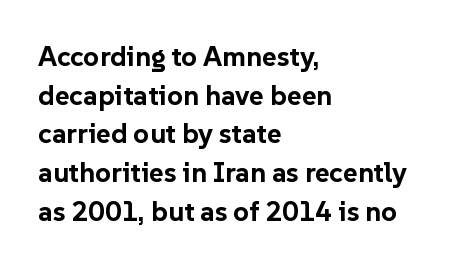
Decoration check: the copy has no underline. The typesetting leans heavy: a genuine bold. Is the block centered? No — it sits flush against the left margin. Horizontal bands of white between lines are of average thickness.
